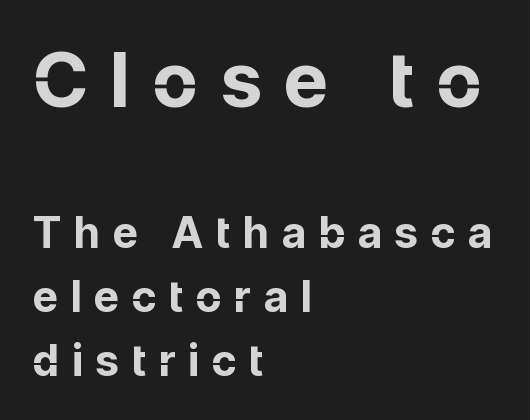
The image shows 76 px bold sans-serif type, upright; set left-aligned, normal line spacing (1.48x), unusually wide letter spacing (+0.31 em), not underlined; the first (top) block is 1.77x larger; low stroke contrast and a medium x-height.
